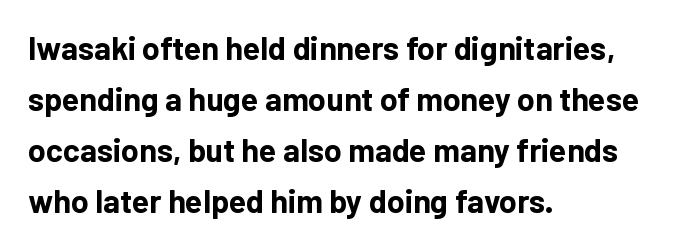
{"serif": "no", "italic": "no", "bold": "yes", "weight": "bold", "width": "normal", "stroke_contrast": "low", "x_height": "medium", "monospaced": "no", "underline": "no", "align": "left", "line_spacing": "normal", "line_spacing_ratio": 1.59, "letter_spacing": "normal", "letter_spacing_em": 0.0, "glyph_px": 32}
